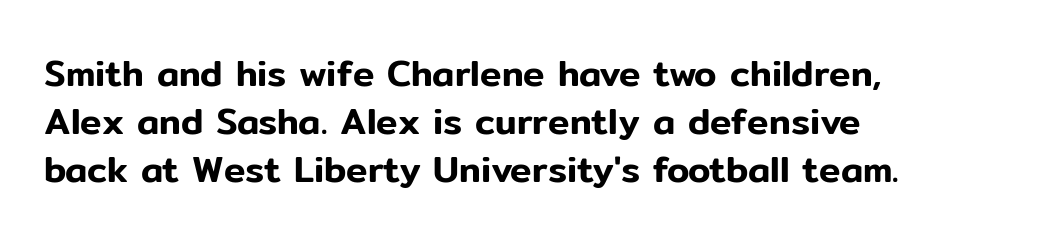
{"serif": "no", "italic": "no", "width": "normal", "stroke_contrast": "low", "x_height": "medium", "monospaced": "no", "underline": "no", "align": "left", "line_spacing": "normal", "line_spacing_ratio": 1.34, "letter_spacing": "normal", "letter_spacing_em": 0.0, "glyph_px": 36}
